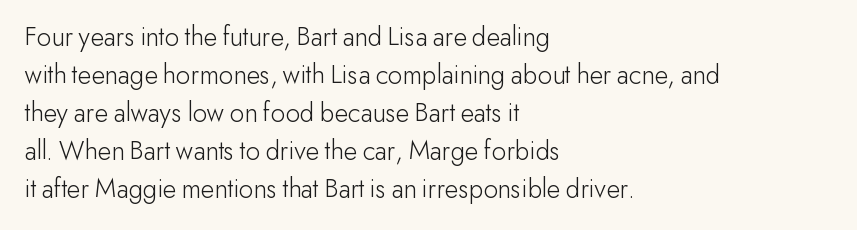
{"serif": "no", "italic": "no", "bold": "no", "weight": "light", "width": "normal", "stroke_contrast": "low", "x_height": "small", "monospaced": "no", "underline": "no", "align": "left", "line_spacing": "normal", "line_spacing_ratio": 1.36, "letter_spacing": "normal", "letter_spacing_em": 0.0, "glyph_px": 28}
